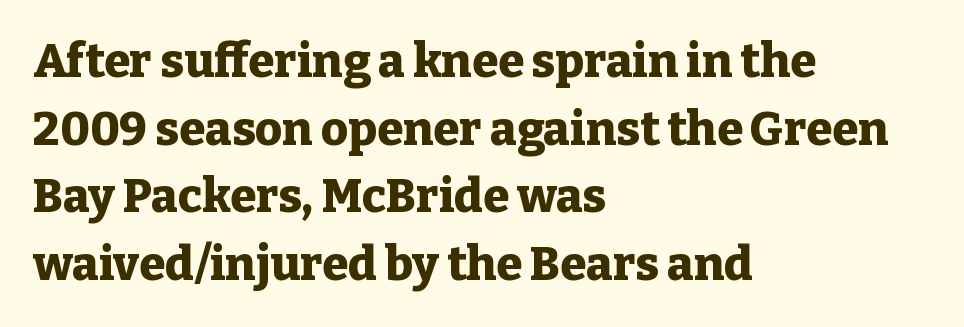
Q: Is the text bold? A: Yes.
Q: Is the text italic (slanted)? A: No, it is upright.
Q: Is the typeface a serif or a sans-serif typeface? A: Serif.
Q: Is the text underlined? A: No.
Q: How is the paragraph aligned? A: Left-aligned.
Q: Is the spacing between letters normal or unusually wide? A: Normal.
Q: Is the spacing between lines tight, normal or loose? A: Normal.
Q: Width (condensed, normal, or wide)? A: Normal.
Q: Stroke contrast? A: Low.
Q: x-height? A: Medium.
Q: Monospaced? A: No.
